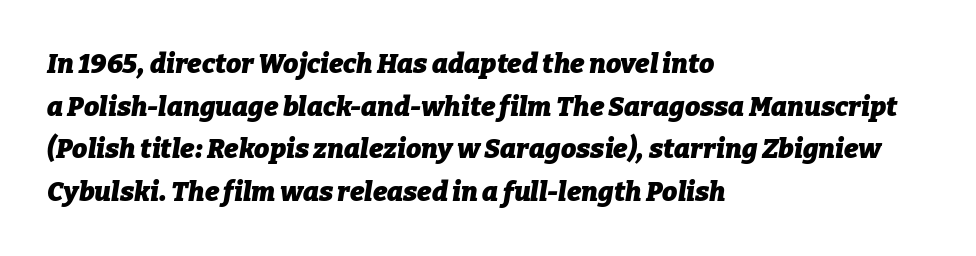
The image shows 27 px bold type, italic (leaning right); set left-aligned, normal line spacing (1.58x), normal letter spacing, not underlined.
